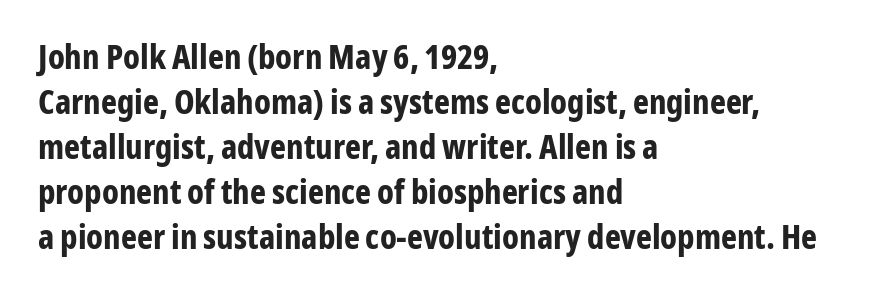
The image shows 34 px bold, condensed sans-serif type, upright; set left-aligned, normal line spacing (1.32x), normal letter spacing, not underlined; low stroke contrast and a medium x-height.
